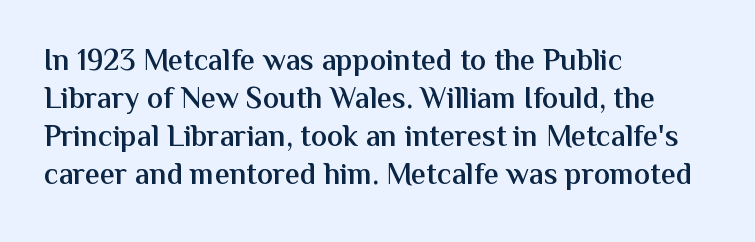
The image shows 30 px semibold sans-serif type, upright; set left-aligned, normal line spacing (1.27x), normal letter spacing, not underlined; medium stroke contrast and a medium x-height.
